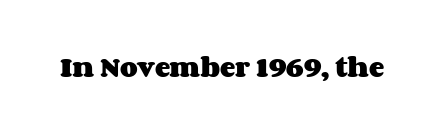
Q: Is the text bold? A: Yes.
Q: Is the text italic (slanted)? A: No, it is upright.
Q: Is the text underlined? A: No.
Q: Is the spacing between letters normal or unusually wide? A: Normal.
